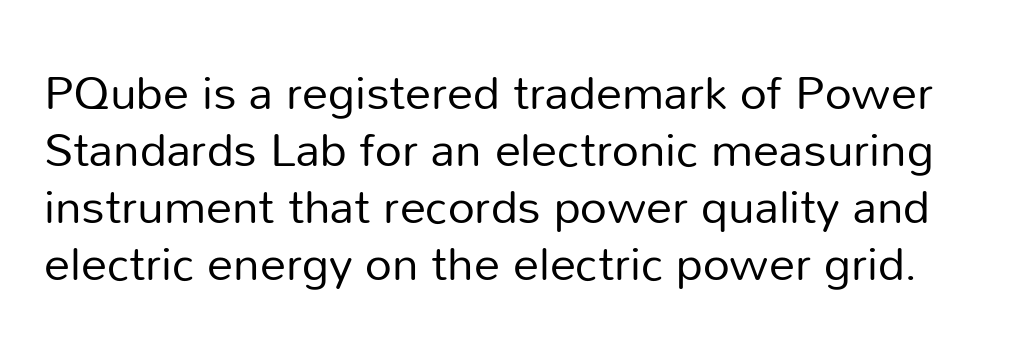
{"serif": "no", "italic": "no", "bold": "no", "weight": "regular", "width": "normal", "stroke_contrast": "low", "x_height": "medium", "monospaced": "no", "underline": "no", "line_spacing_ratio": 1.21, "letter_spacing": "normal", "letter_spacing_em": 0.0, "glyph_px": 47}
